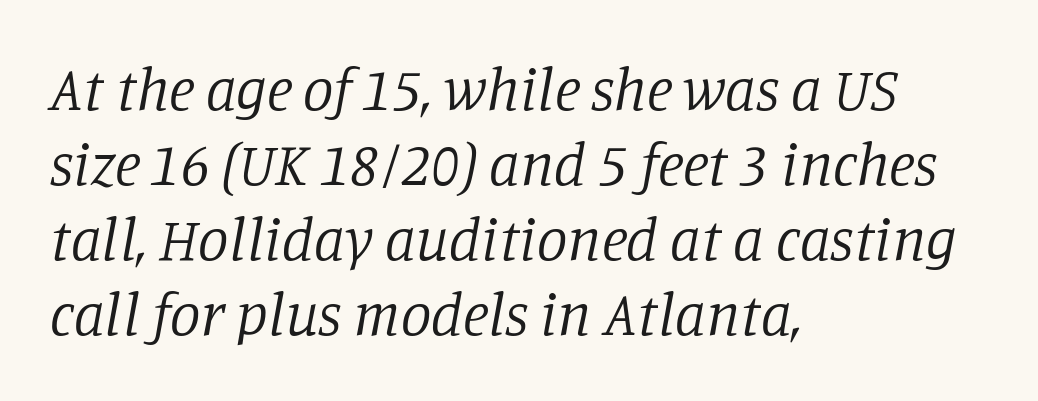
The image shows 61 px regular-weight serif type, italic (leaning right); set left-aligned, line spacing 1.23x, normal letter spacing, not underlined; low stroke contrast and a large x-height.
